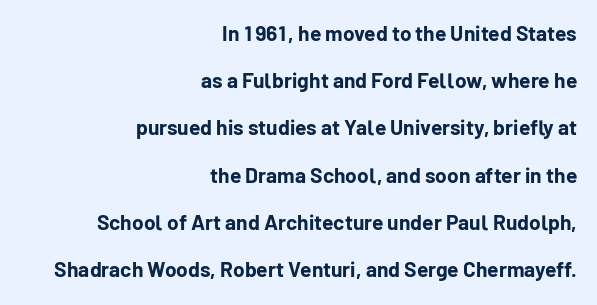
Q: Is the text bold? A: Yes.
Q: Is the text italic (slanted)? A: No, it is upright.
Q: Is the text underlined? A: No.
Q: How is the paragraph aligned? A: Right-aligned.
Q: Is the spacing between letters normal or unusually wide? A: Normal.
Q: Is the spacing between lines tight, normal or loose? A: Loose.
